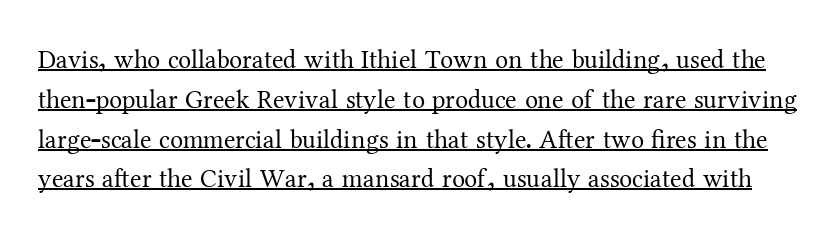
Q: Is the text bold? A: No.
Q: Is the text italic (slanted)? A: No, it is upright.
Q: Is the text underlined? A: Yes.
Q: Is the spacing between letters normal or unusually wide? A: Normal.
Q: Is the spacing between lines tight, normal or loose? A: Normal.
